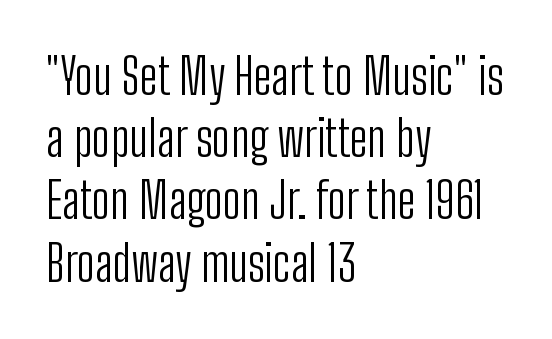
Q: Is the text bold? A: No.
Q: Is the text italic (slanted)? A: No, it is upright.
Q: Is the typeface a serif or a sans-serif typeface? A: Sans-serif.
Q: Is the text underlined? A: No.
Q: How is the paragraph aligned? A: Left-aligned.
Q: Is the spacing between letters normal or unusually wide? A: Normal.
Q: Is the spacing between lines tight, normal or loose? A: Normal.
Q: Width (condensed, normal, or wide)? A: Condensed.
Q: Stroke contrast? A: Low.
Q: x-height? A: Medium.
Q: Monospaced? A: No.
